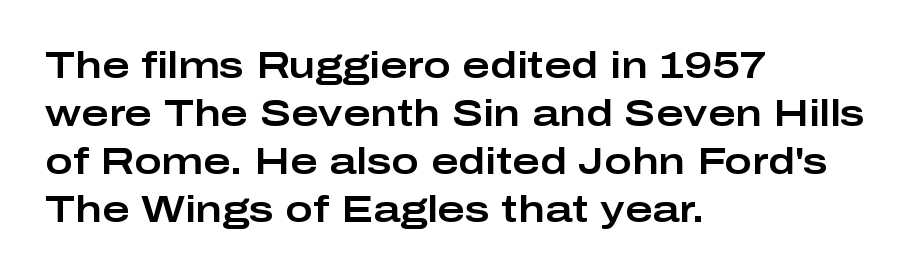
{"serif": "no", "italic": "no", "width": "wide", "stroke_contrast": "low", "x_height": "medium", "monospaced": "no", "underline": "no", "align": "left", "line_spacing": "normal", "line_spacing_ratio": 1.3, "letter_spacing": "normal", "letter_spacing_em": 0.0, "glyph_px": 37}
